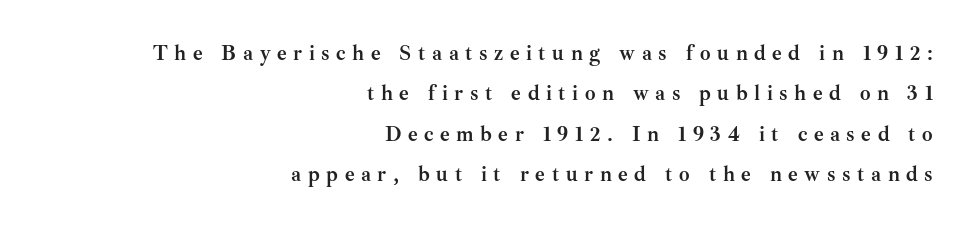
Q: Is the text bold? A: Yes.
Q: Is the text italic (slanted)? A: No, it is upright.
Q: Is the text underlined? A: No.
Q: How is the paragraph aligned? A: Right-aligned.
Q: Is the spacing between letters normal or unusually wide? A: Unusually wide.
Q: Is the spacing between lines tight, normal or loose? A: Loose.
